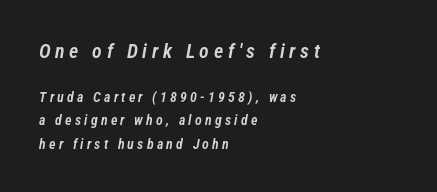
The image shows 20 px text type, italic (leaning right); set left-aligned, normal line spacing (1.68x), unusually wide letter spacing (+0.23 em), not underlined; the first (top) block is 1.43x larger.
